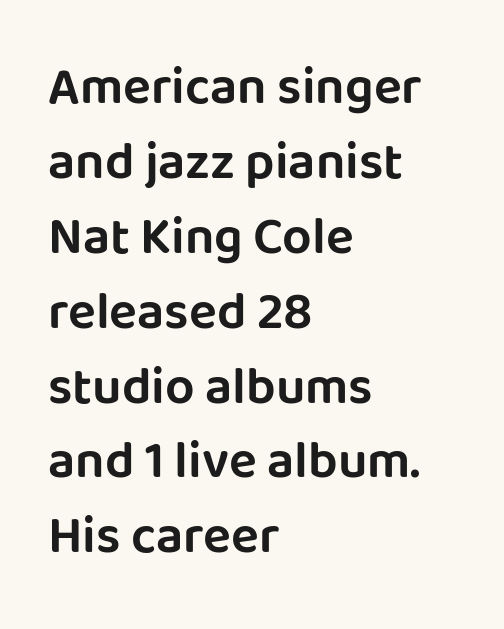
The rendering uses natural spacing where letterforms have individual widths. The lettering holds an erect, upright posture throughout. In terms of letterform style, serifs are entirely absent. Plain, unruled lines of type.
